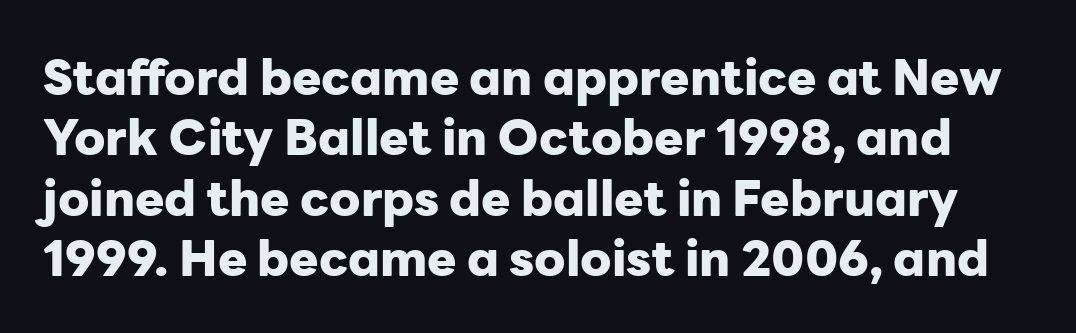
The image shows 49 px heavy sans-serif type, upright; set line spacing 1.23x, normal letter spacing, not underlined; low stroke contrast and a medium x-height.
